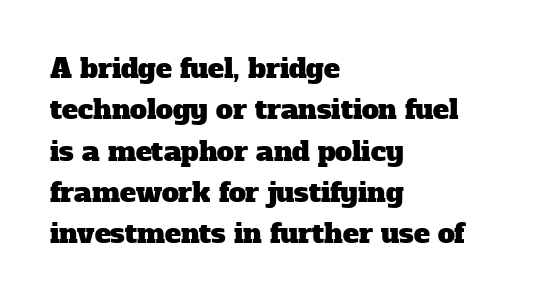
The image shows 27 px text type; set left-aligned, normal line spacing (1.53x), normal letter spacing, not underlined.
